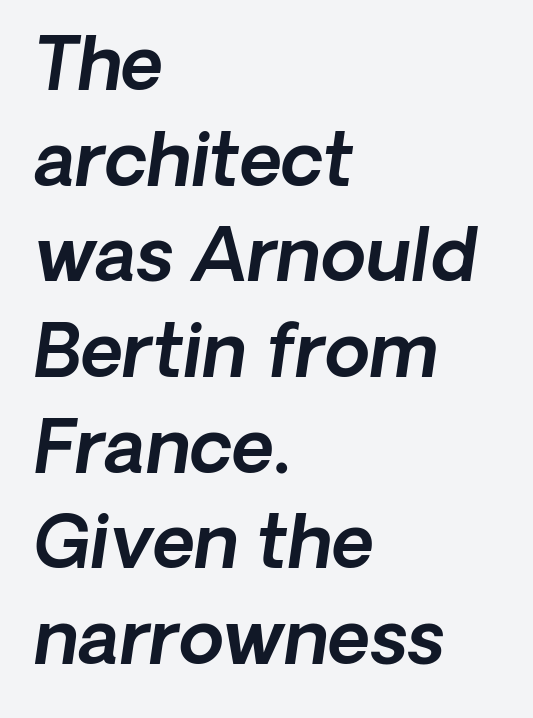
The image shows 73 px text type, italic (leaning right); set left-aligned, normal line spacing (1.31x), normal letter spacing, not underlined; a medium x-height.
